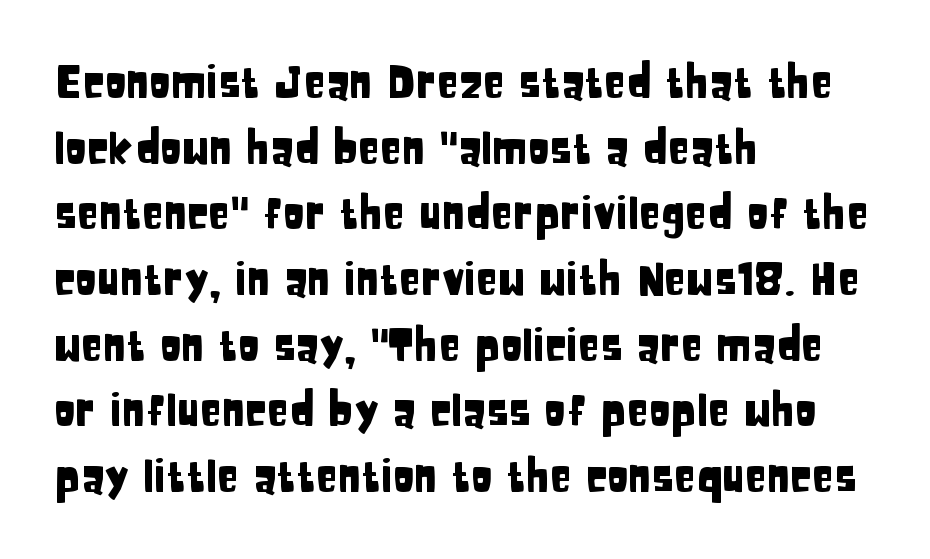
Q: Is the text italic (slanted)? A: No, it is upright.
Q: Is the typeface a serif or a sans-serif typeface? A: Sans-serif.
Q: Is the text underlined? A: No.
Q: How is the paragraph aligned? A: Left-aligned.
Q: Is the spacing between letters normal or unusually wide? A: Normal.
Q: Is the spacing between lines tight, normal or loose? A: Normal.
Q: Width (condensed, normal, or wide)? A: Condensed.
Q: Stroke contrast? A: Low.
Q: x-height? A: Large.
Q: Monospaced? A: No.
